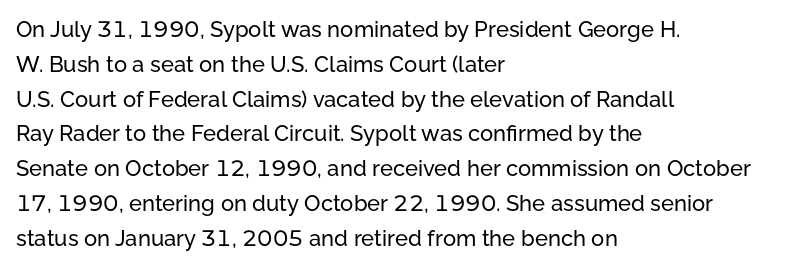
The image shows 22 px text type, upright; set left-aligned, normal line spacing (1.58x), normal letter spacing, not underlined.
